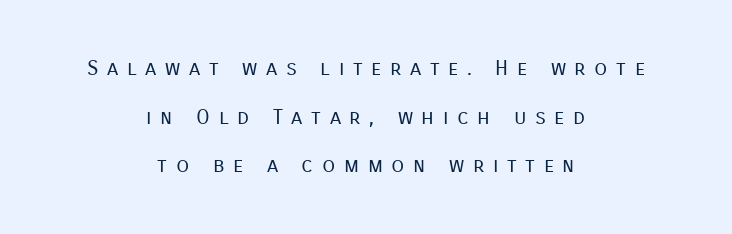
The image shows 21 px text type, upright; set centered, loose line spacing (2.32x), unusually wide letter spacing (+0.41 em), not underlined.
